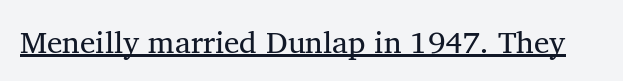
Q: Is the text bold? A: No.
Q: Is the text italic (slanted)? A: No, it is upright.
Q: Is the typeface a serif or a sans-serif typeface? A: Serif.
Q: Is the text underlined? A: Yes.
Q: Is the spacing between letters normal or unusually wide? A: Normal.
Q: Width (condensed, normal, or wide)? A: Normal.
Q: Stroke contrast? A: Medium.
Q: x-height? A: Medium.
Q: Monospaced? A: No.
